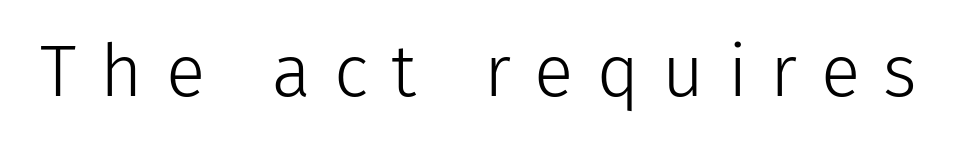
{"serif": "no", "italic": "no", "bold": "no", "weight": "light", "width": "normal", "stroke_contrast": "low", "x_height": "medium", "monospaced": "no", "underline": "no", "letter_spacing": "wide", "letter_spacing_em": 0.32, "glyph_px": 73}
